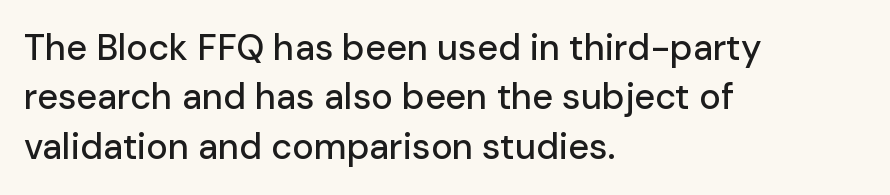
Q: Is the text italic (slanted)? A: No, it is upright.
Q: Is the typeface a serif or a sans-serif typeface? A: Sans-serif.
Q: Is the text underlined? A: No.
Q: How is the paragraph aligned? A: Left-aligned.
Q: Is the spacing between letters normal or unusually wide? A: Normal.
Q: Is the spacing between lines tight, normal or loose? A: Normal.
Q: Width (condensed, normal, or wide)? A: Normal.
Q: Stroke contrast? A: Low.
Q: x-height? A: Medium.
Q: Monospaced? A: No.
